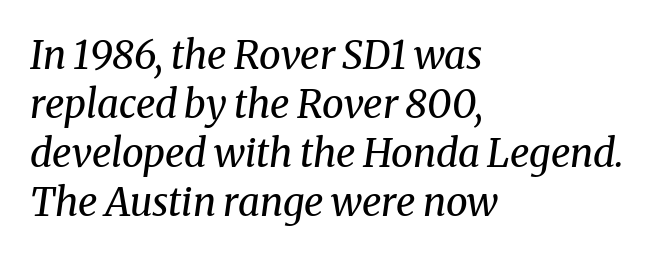
Q: Is the text bold? A: No.
Q: Is the text italic (slanted)? A: Yes, it leans right by about 8 degrees.
Q: Is the typeface a serif or a sans-serif typeface? A: Serif.
Q: Is the text underlined? A: No.
Q: How is the paragraph aligned? A: Left-aligned.
Q: Is the spacing between letters normal or unusually wide? A: Normal.
Q: Is the spacing between lines tight, normal or loose? A: Normal.
Q: Width (condensed, normal, or wide)? A: Normal.
Q: Stroke contrast? A: Medium.
Q: x-height? A: Medium.
Q: Monospaced? A: No.
